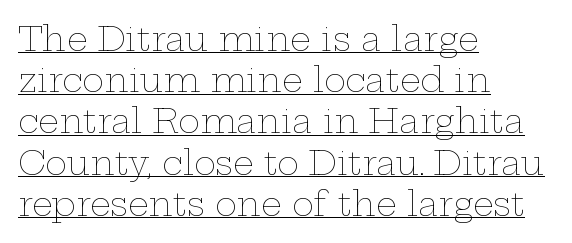
The image shows 33 px thin, wide type, upright; set left-aligned, normal line spacing (1.25x), normal letter spacing, underlined; low stroke contrast and a medium x-height.
